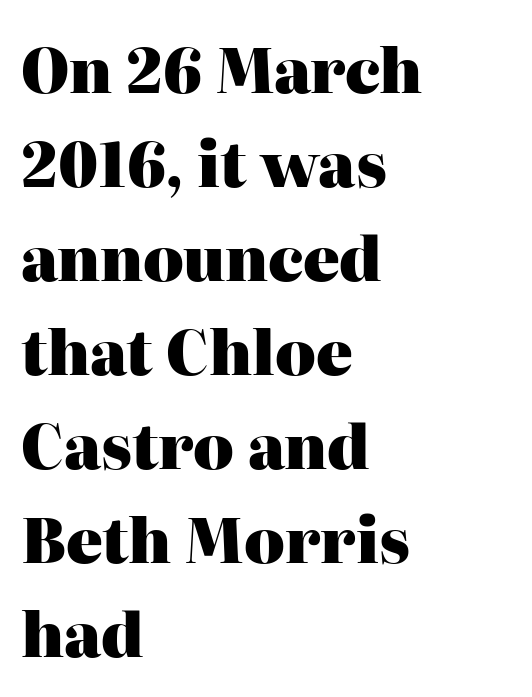
The letters advance in unequal steps, a hallmark of proportional type. Standard letterfit; no display-style spreading of the glyphs. Compared with an ordinary text face, these strokes are far heavier — a full bold. Lines of text with bare space underneath. The passage shown stacks its lines at a standard gap.
